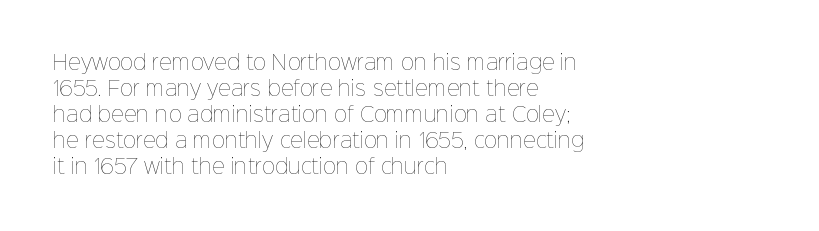
{"italic": "no", "bold": "no", "underline": "no", "align": "left", "line_spacing": "normal", "line_spacing_ratio": 1.3, "letter_spacing": "normal", "letter_spacing_em": 0.0, "glyph_px": 20}
